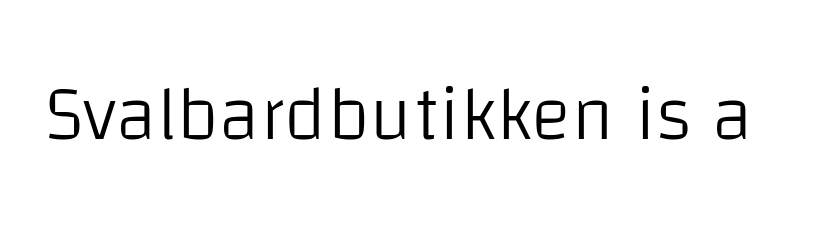
The image shows 76 px light sans-serif type, upright; set normal letter spacing, not underlined; low stroke contrast and a large x-height.
